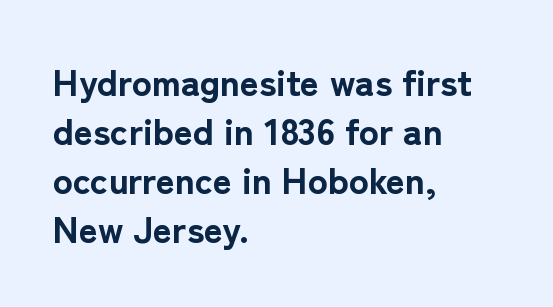
The image shows 37 px bold sans-serif type, upright; set left-aligned, normal line spacing (1.32x), normal letter spacing, not underlined; low stroke contrast and a medium x-height.
